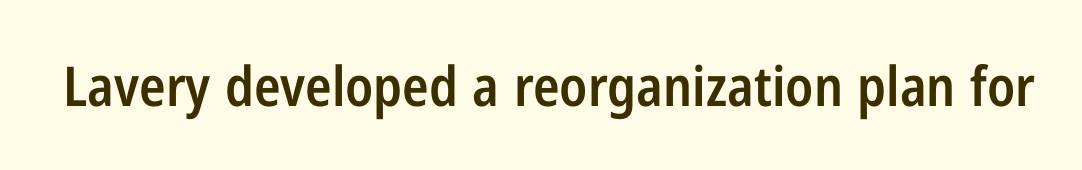
Q: Is the text bold? A: Semi-bold.
Q: Is the text italic (slanted)? A: No, it is upright.
Q: Is the typeface a serif or a sans-serif typeface? A: Sans-serif.
Q: Is the text underlined? A: No.
Q: Is the spacing between letters normal or unusually wide? A: Normal.
Q: Width (condensed, normal, or wide)? A: Condensed.
Q: Stroke contrast? A: Low.
Q: x-height? A: Medium.
Q: Monospaced? A: No.
